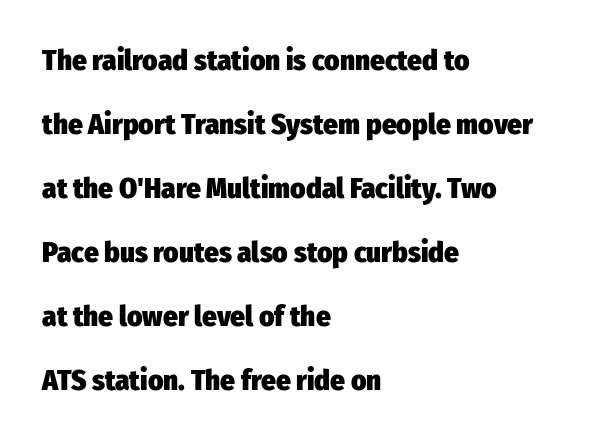
{"serif": "no", "italic": "no", "bold": "yes", "weight": "heavy", "width": "condensed", "stroke_contrast": "low", "x_height": "medium", "monospaced": "no", "underline": "no", "align": "left", "line_spacing": "loose", "line_spacing_ratio": 2.21, "letter_spacing": "normal", "letter_spacing_em": 0.0, "glyph_px": 29}
